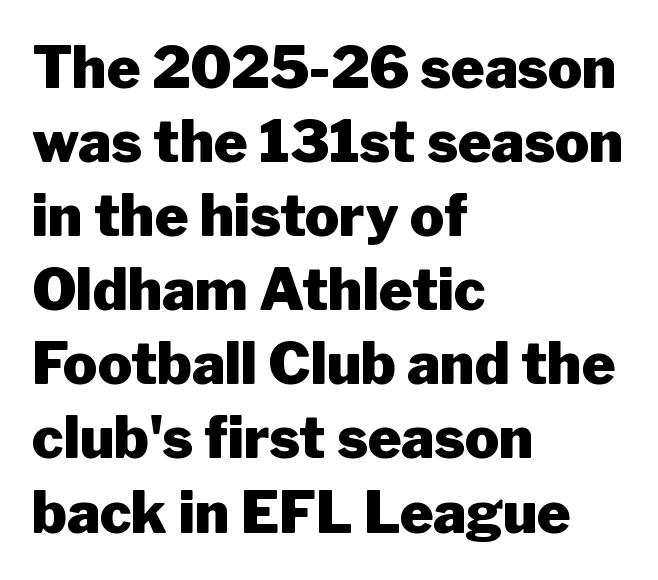
The image shows 57 px heavy sans-serif type, upright; set left-aligned, normal line spacing (1.3x), normal letter spacing, not underlined; low stroke contrast and a medium x-height.
